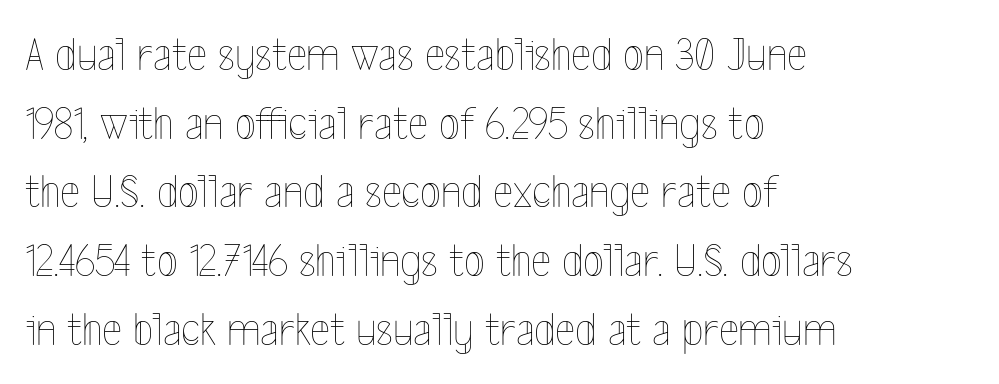
The image shows 48 px thin, condensed type, upright; set left-aligned, normal line spacing (1.43x), normal letter spacing, not underlined; a medium x-height.
